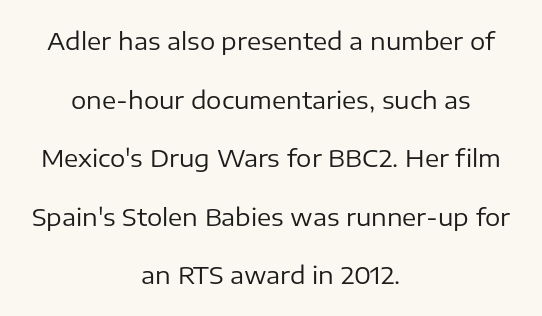
{"italic": "no", "bold": "no", "underline": "no", "align": "center", "line_spacing": "loose", "line_spacing_ratio": 2.44, "letter_spacing": "normal", "letter_spacing_em": 0.0, "glyph_px": 24}
